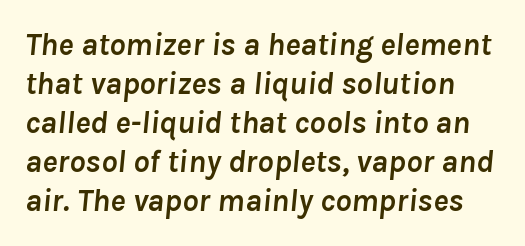
The image shows 32 px semibold type, italic (leaning right); set line spacing 1.22x, normal letter spacing, not underlined; low stroke contrast and a medium x-height.
